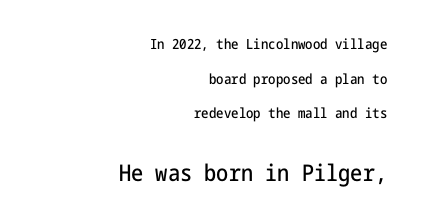
Q: Is the text italic (slanted)? A: No, it is upright.
Q: Is the text underlined? A: No.
Q: How is the paragraph aligned? A: Right-aligned.
Q: Is the spacing between letters normal or unusually wide? A: Normal.
Q: Is the spacing between lines tight, normal or loose? A: Loose.
Q: Which block of text is set in a larger size, the first (top) or the second (bottom)? A: The second (bottom) one.
